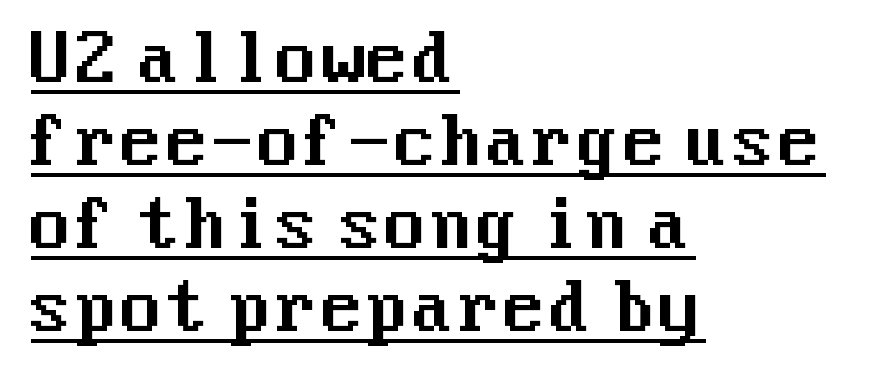
Left-aligned paragraph, ragged on the right. Does a line run under the words? Yes, clearly. The letters sit at their default tracking, neither squeezed nor spread. A sans-serif font was chosen for this passage.
